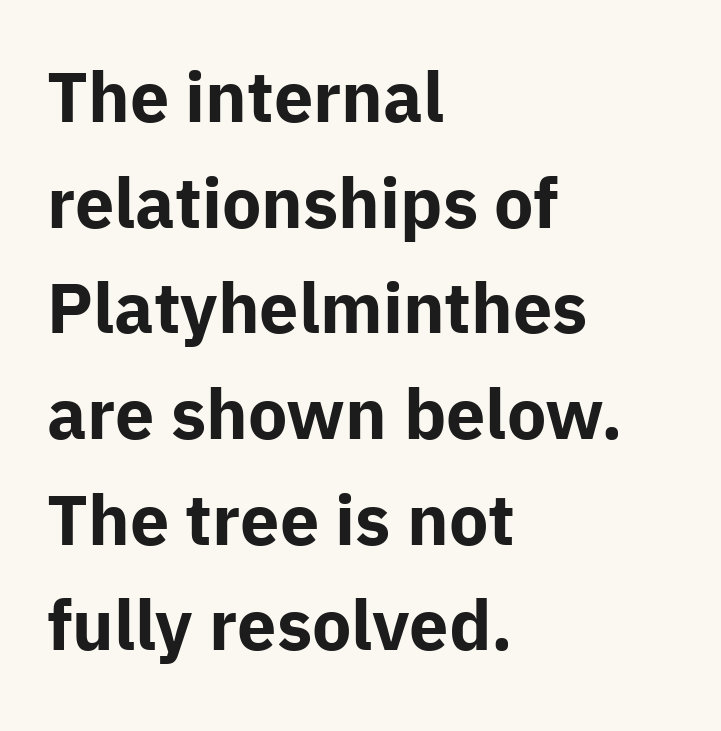
Q: Is the text bold? A: Yes.
Q: Is the text italic (slanted)? A: No, it is upright.
Q: Is the typeface a serif or a sans-serif typeface? A: Sans-serif.
Q: Is the text underlined? A: No.
Q: How is the paragraph aligned? A: Left-aligned.
Q: Is the spacing between letters normal or unusually wide? A: Normal.
Q: Is the spacing between lines tight, normal or loose? A: Normal.
Q: Width (condensed, normal, or wide)? A: Normal.
Q: Stroke contrast? A: Low.
Q: x-height? A: Medium.
Q: Monospaced? A: No.
